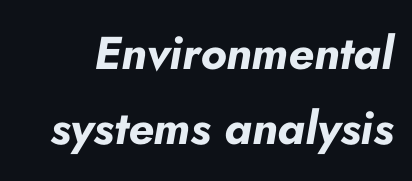
These lines were composed using italics. What's the leading like? Ordinary, nothing unusual. Look at the stroke-to-counter ratio: heavy, a bold. The letters advance in unequal steps, a hallmark of proportional type. The face used here is rendered with its standard letterfit.
